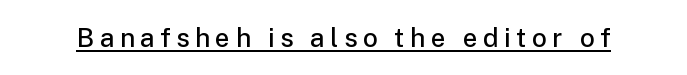
{"italic": "no", "bold": "semi", "underline": "yes", "letter_spacing": "wide", "letter_spacing_em": 0.21, "glyph_px": 26}
